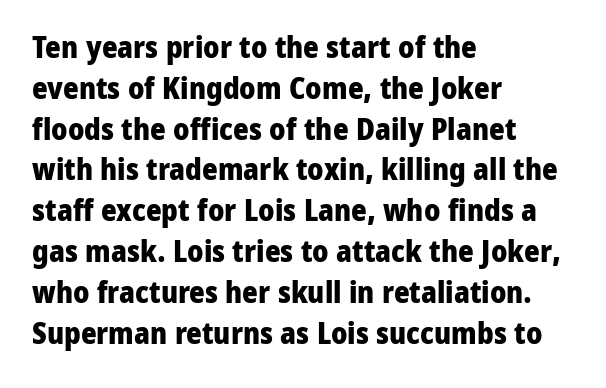
Q: Is the text bold? A: Yes.
Q: Is the text italic (slanted)? A: No, it is upright.
Q: Is the typeface a serif or a sans-serif typeface? A: Sans-serif.
Q: Is the text underlined? A: No.
Q: How is the paragraph aligned? A: Left-aligned.
Q: Is the spacing between letters normal or unusually wide? A: Normal.
Q: Is the spacing between lines tight, normal or loose? A: Normal.
Q: Width (condensed, normal, or wide)? A: Normal.
Q: Stroke contrast? A: Low.
Q: x-height? A: Medium.
Q: Monospaced? A: No.
